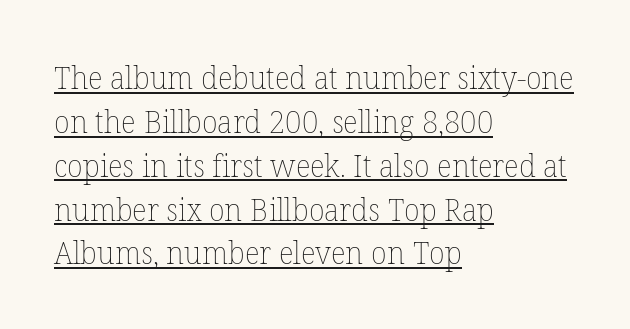
Has an underline been added? It has. Posture: upright roman. Is there much room between lines? A standard amount, neither cramped nor airy. In CSS terms this would be text-align: left. A typesetter would call this zero additional tracking.
